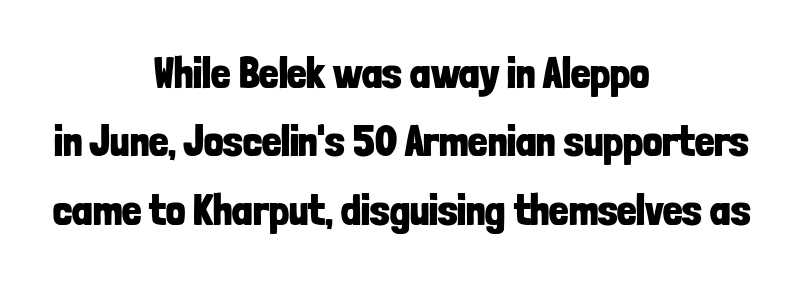
Honestly, the letter spacing is just normal — you wouldn't notice it. A typesetter would mark this as roman, not italic. Vertically, the passage feels balanced, rows spaced as you'd expect. Grotesque or geometric, the face here clearly has no serifs. In CSS terms this would be text-align: center.
